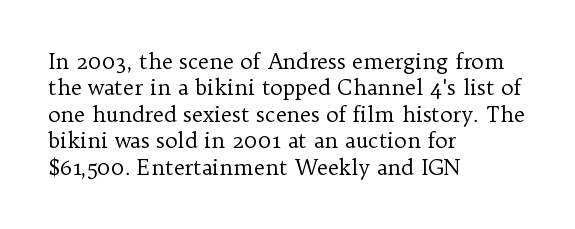
{"italic": "no", "bold": "no", "underline": "no", "align": "left", "line_spacing": "normal", "line_spacing_ratio": 1.26, "letter_spacing": "normal", "letter_spacing_em": 0.0, "glyph_px": 21}
